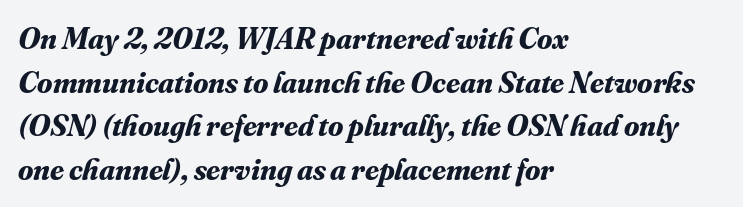
The image shows 31 px bold serif type, italic (leaning right); set left-aligned, normal line spacing (1.41x), normal letter spacing, not underlined; medium stroke contrast and a small x-height.
